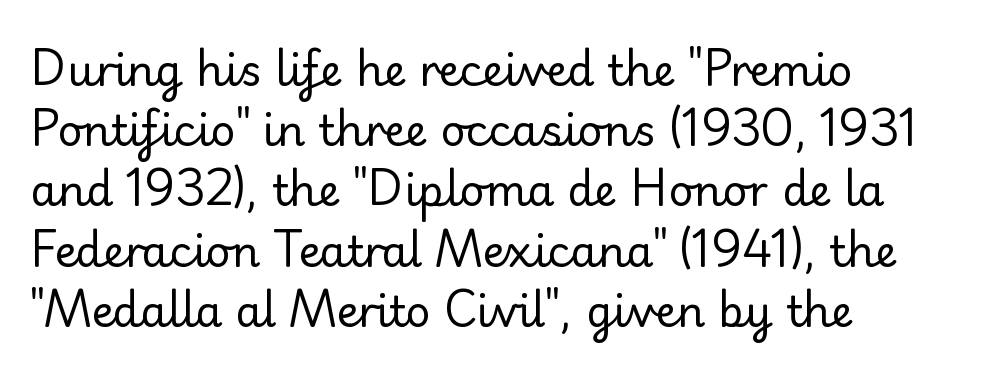
Q: Is the text bold? A: No.
Q: Is the text italic (slanted)? A: No, it is upright.
Q: Is the typeface a serif or a sans-serif typeface? A: Serif.
Q: Is the text underlined? A: No.
Q: How is the paragraph aligned? A: Left-aligned.
Q: Is the spacing between letters normal or unusually wide? A: Normal.
Q: Is the spacing between lines tight, normal or loose? A: Normal.
Q: Width (condensed, normal, or wide)? A: Normal.
Q: Stroke contrast? A: Low.
Q: x-height? A: Small.
Q: Monospaced? A: No.
